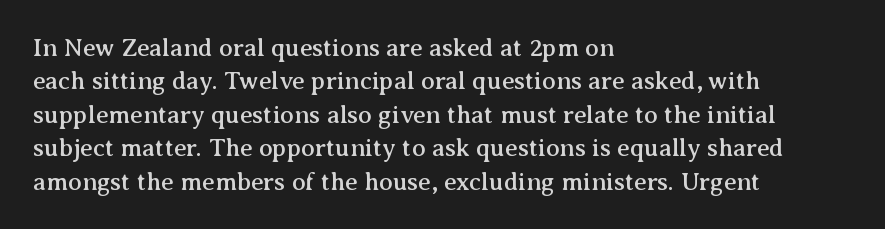
The image shows 25 px text type, upright; set left-aligned, normal line spacing (1.34x), normal letter spacing, not underlined.
